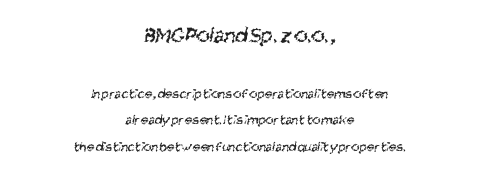
Q: Is the text bold? A: No.
Q: Is the text underlined? A: No.
Q: How is the paragraph aligned? A: Centered.
Q: Is the spacing between letters normal or unusually wide? A: Normal.
Q: Is the spacing between lines tight, normal or loose? A: Loose.
Q: Which block of text is set in a larger size, the first (top) or the second (bottom)? A: The first (top) one.
